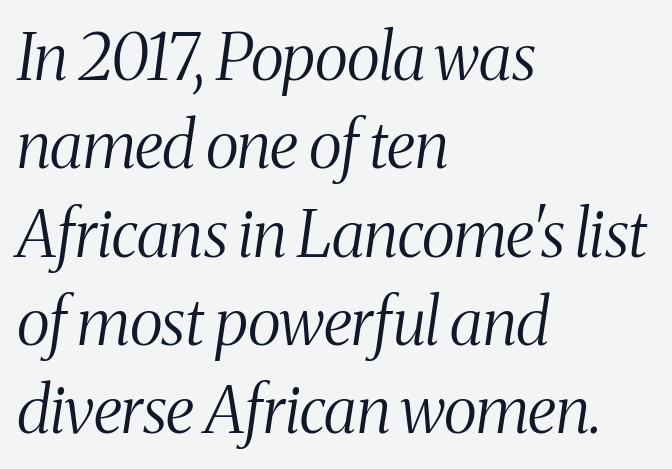
Q: Is the text bold? A: No.
Q: Is the text italic (slanted)? A: Yes, it leans right by about 8 degrees.
Q: Is the typeface a serif or a sans-serif typeface? A: Serif.
Q: Is the text underlined? A: No.
Q: How is the paragraph aligned? A: Left-aligned.
Q: Is the spacing between letters normal or unusually wide? A: Normal.
Q: Is the spacing between lines tight, normal or loose? A: Normal.
Q: Width (condensed, normal, or wide)? A: Condensed.
Q: Stroke contrast? A: Medium.
Q: x-height? A: Medium.
Q: Monospaced? A: No.
